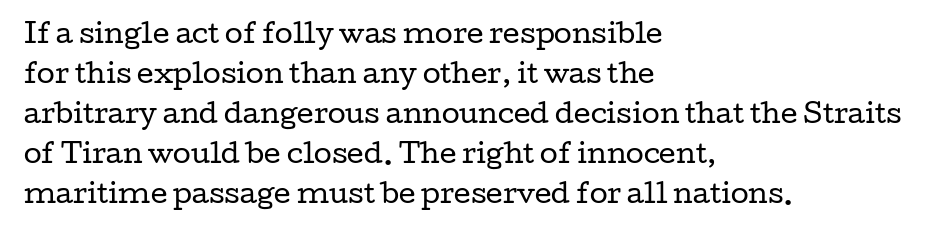
The image shows 26 px text type, upright; set left-aligned, normal line spacing (1.54x), normal letter spacing, not underlined.
